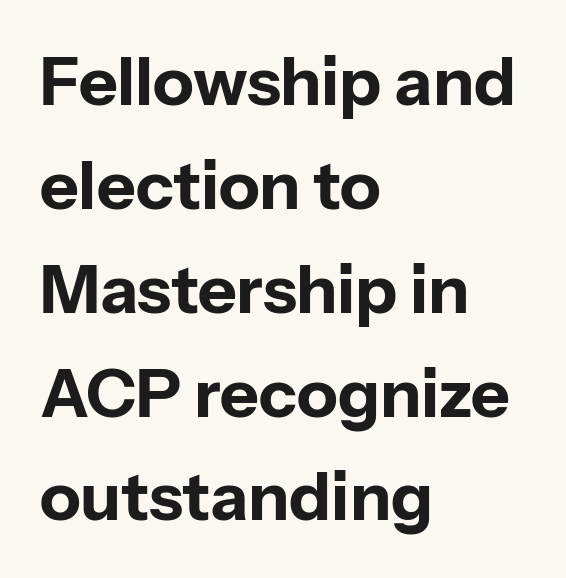
{"serif": "no", "italic": "no", "bold": "yes", "weight": "bold", "width": "normal", "stroke_contrast": "low", "x_height": "medium", "monospaced": "no", "underline": "no", "align": "left", "line_spacing": "normal", "line_spacing_ratio": 1.55, "letter_spacing": "normal", "letter_spacing_em": 0.0, "glyph_px": 67}
